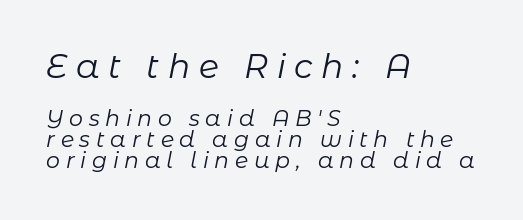
Casual observation: everything's shoved over to the left. The designer gave the opening block more size than the closing block. Words appear elongated and porous because spacing is wide. You could not count columns in this text — the font is proportionally spaced. Every character sits at an angle, as italics do.
